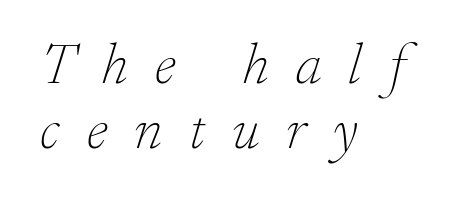
Looks like regular typesetting: each glyph gets only the width it needs. Check under the words: just untouched page. This is not heavy type; no bold has been used. Does the copy run flush right? No — it runs flush left. Look at the bottom of the vertical strokes: they flare into serifs here. The gaps between neighbouring characters are conspicuously large.
